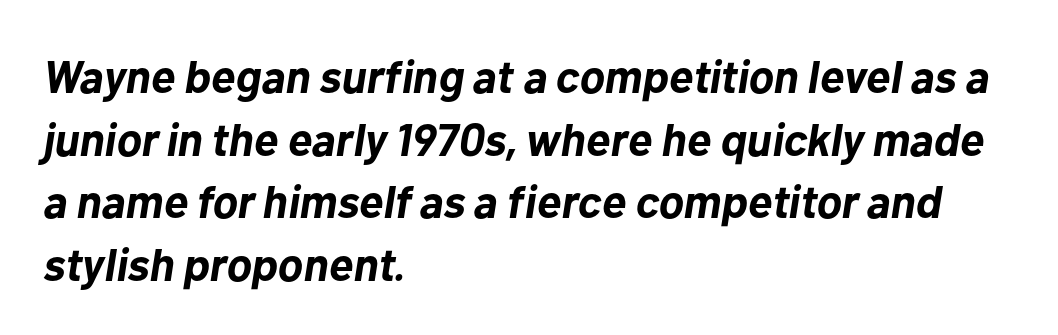
{"italic": "yes", "lean": "right", "slant_degrees": 10, "bold": "yes", "weight": "bold", "width": "normal", "stroke_contrast": "low", "x_height": "medium", "monospaced": "no", "underline": "no", "align": "left", "line_spacing": "normal", "line_spacing_ratio": 1.36, "letter_spacing": "normal", "letter_spacing_em": 0.0, "glyph_px": 46}
